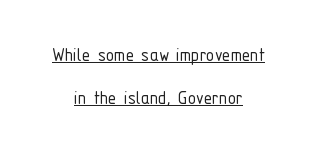
Q: Is the text bold? A: No.
Q: Is the text italic (slanted)? A: No, it is upright.
Q: Is the text underlined? A: Yes.
Q: How is the paragraph aligned? A: Centered.
Q: Is the spacing between letters normal or unusually wide? A: Normal.
Q: Is the spacing between lines tight, normal or loose? A: Loose.
